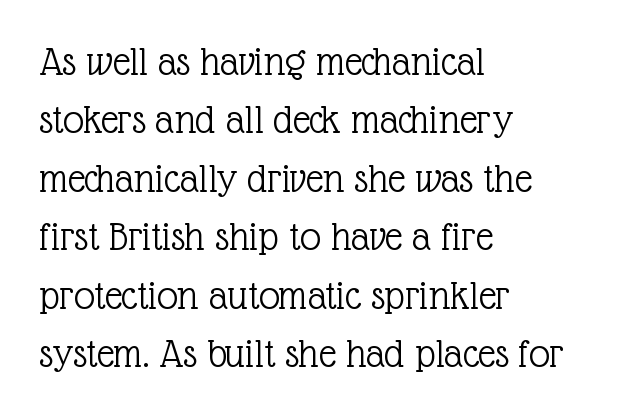
Q: Is the text bold? A: No.
Q: Is the text italic (slanted)? A: No, it is upright.
Q: Is the typeface a serif or a sans-serif typeface? A: Serif.
Q: Is the text underlined? A: No.
Q: How is the paragraph aligned? A: Left-aligned.
Q: Is the spacing between letters normal or unusually wide? A: Normal.
Q: Is the spacing between lines tight, normal or loose? A: Normal.
Q: Width (condensed, normal, or wide)? A: Normal.
Q: x-height? A: Medium.
Q: Monospaced? A: No.
